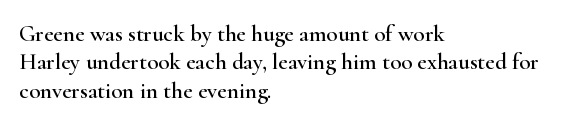
The image shows 23 px text type, upright; set left-aligned, line spacing 1.23x, normal letter spacing, not underlined.
